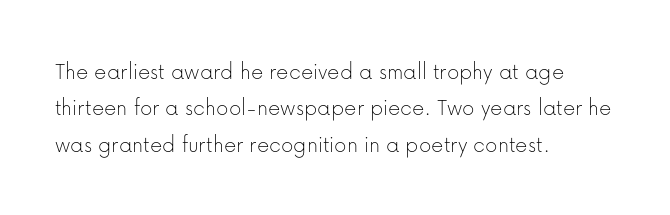
Q: Is the text bold? A: No.
Q: Is the text italic (slanted)? A: No, it is upright.
Q: Is the text underlined? A: No.
Q: How is the paragraph aligned? A: Left-aligned.
Q: Is the spacing between letters normal or unusually wide? A: Normal.
Q: Is the spacing between lines tight, normal or loose? A: Normal.
